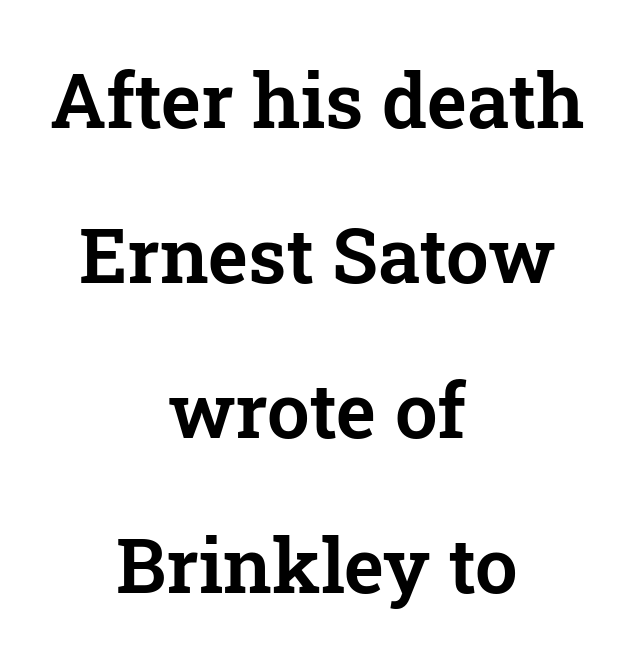
The image shows 76 px serif type, upright; set centered, loose line spacing (2.04x), normal letter spacing, not underlined; low stroke contrast and a medium x-height.
